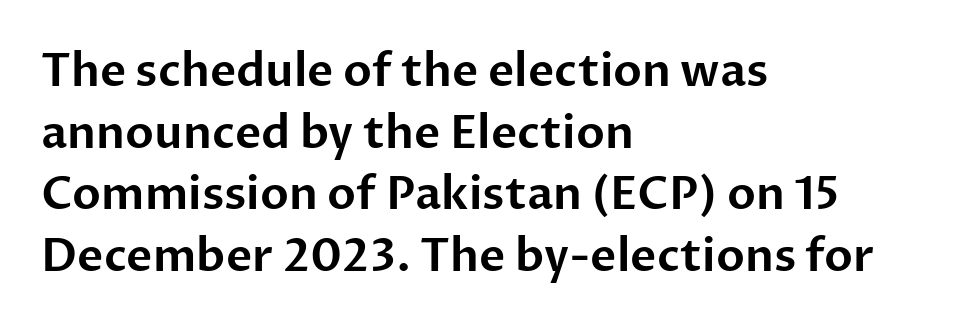
Default kerning and tracking; the words read as compact shapes. The lines in this sample share a left origin and differ only in where they stop. It's the straight-up-and-down kind of type. Here the designer chose a conventional face with non-uniform glyph widths. Regular leading. The typeface chosen for these lines omits serifs.
